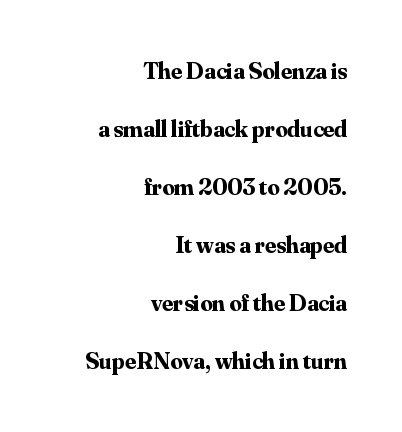
Q: Is the text bold? A: Yes.
Q: Is the text italic (slanted)? A: No, it is upright.
Q: Is the text underlined? A: No.
Q: How is the paragraph aligned? A: Right-aligned.
Q: Is the spacing between letters normal or unusually wide? A: Normal.
Q: Is the spacing between lines tight, normal or loose? A: Loose.
